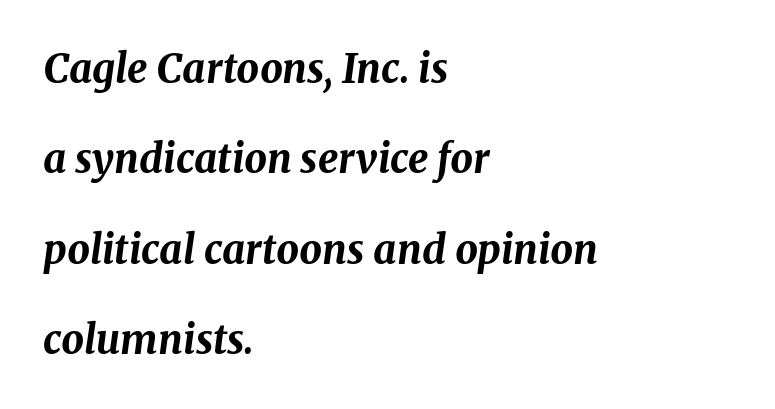
Observe the ordinary spacing: letters are neighbours, not strangers. These lines stack with their left ends in a neat column. Typesetter's note: full bold, strokes at maximum text heaviness. Is there much room between lines? Yes — plenty of vertical air separates them.
